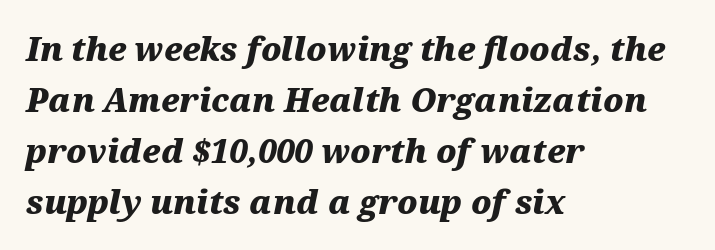
The image shows 32 px heavy, wide type, italic (leaning right); set left-aligned, normal line spacing (1.59x), normal letter spacing, not underlined; medium stroke contrast and a medium x-height.
